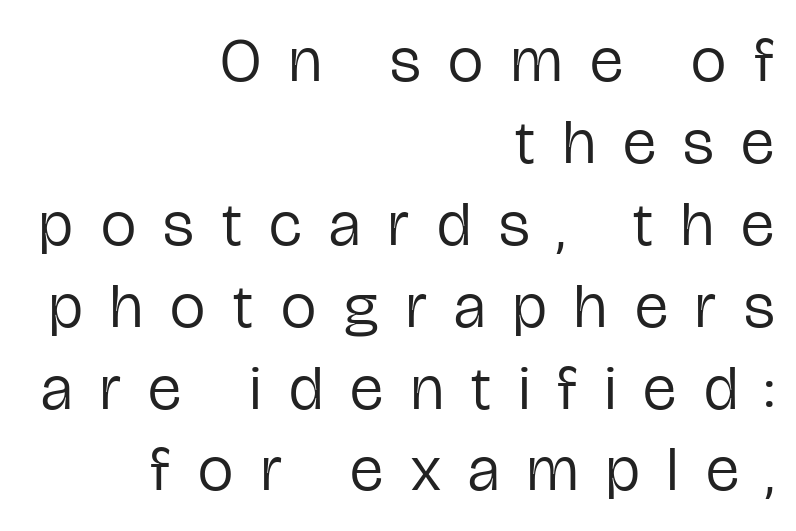
The image shows 63 px regular-weight, condensed sans-serif type, upright; set right-aligned, normal line spacing (1.3x), unusually wide letter spacing (+0.44 em), not underlined; low stroke contrast and a medium x-height.
